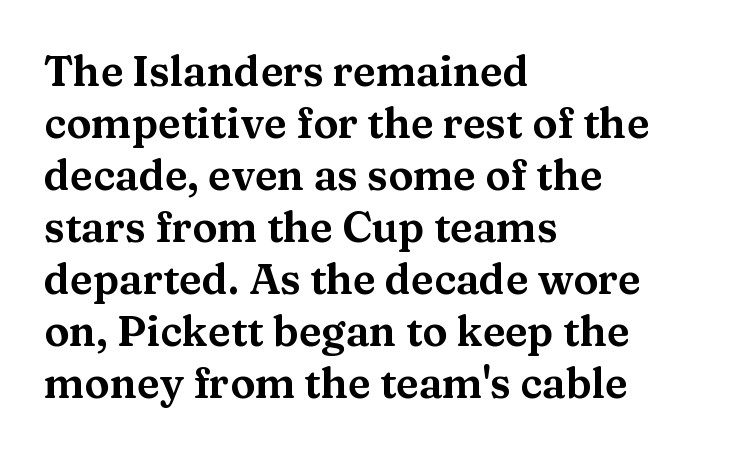
The image shows 42 px wide serif type, upright; set left-aligned, line spacing 1.24x, normal letter spacing, not underlined; medium stroke contrast and a medium x-height.
